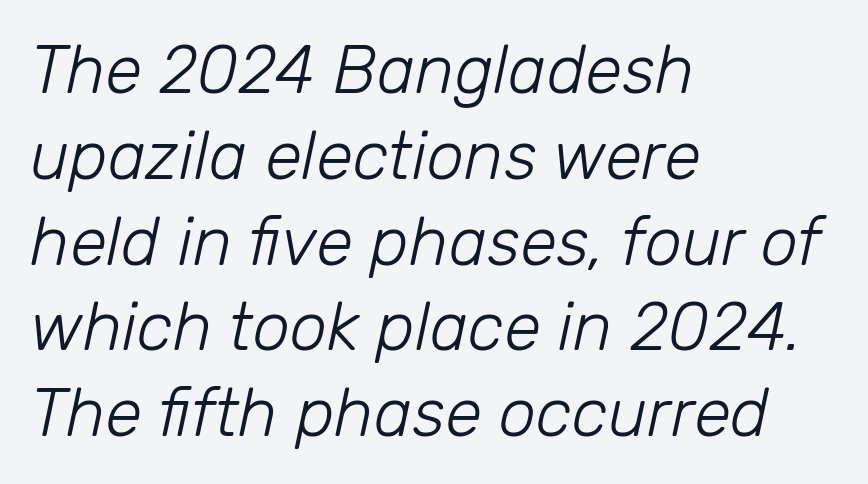
Tracking here is standard; glyphs follow each other at the usual distance. The ragged edge is on the right, which tells us the setting is flush left. Unbolded letterforms with no extra heft. This rendering features lettering with no underline. Normally led — the rows are evenly, conventionally spaced.
